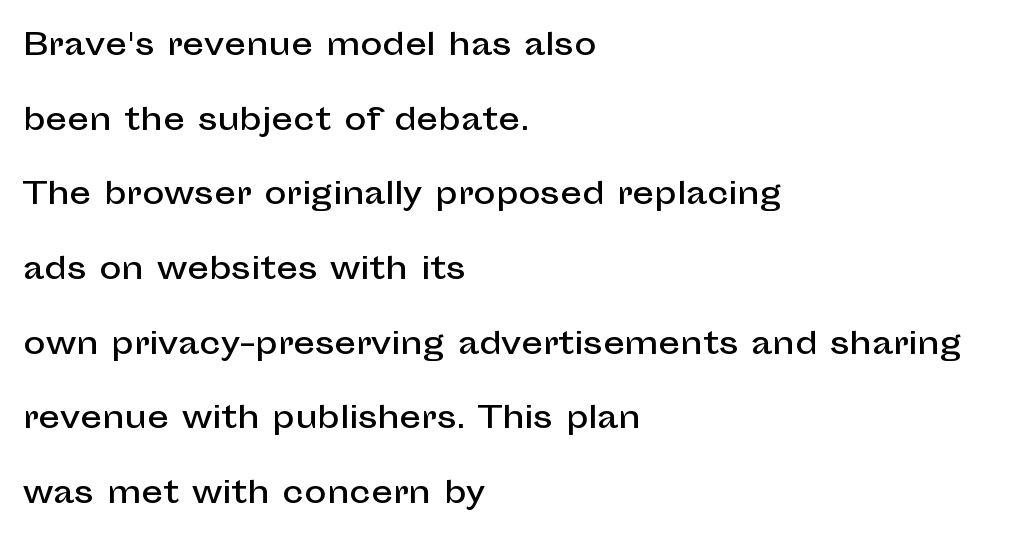
Serifs: no, the terminals of the letterforms are clean. The rag falls on the right side of this text block. This is roman type, the default non-slanted kind. Caption: standard tracking, unaltered.
